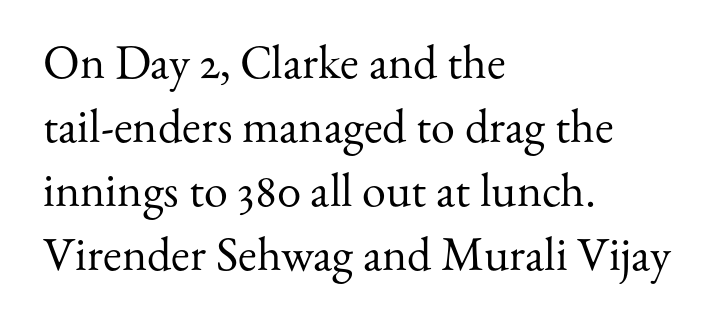
{"serif": "yes", "italic": "no", "bold": "no", "weight": "regular", "width": "normal", "stroke_contrast": "medium", "x_height": "small", "monospaced": "no", "underline": "no", "align": "left", "line_spacing": "normal", "line_spacing_ratio": 1.33, "letter_spacing": "normal", "letter_spacing_em": 0.0, "glyph_px": 48}
